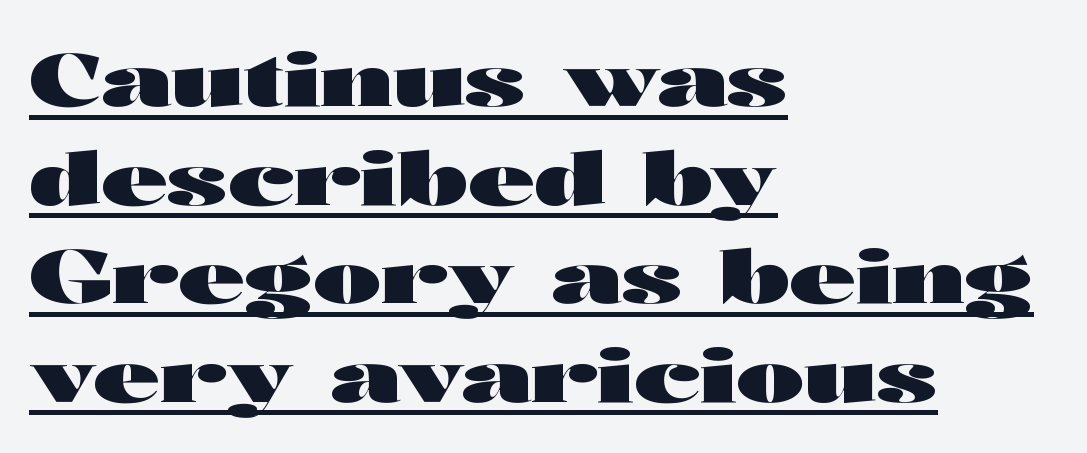
{"italic": "no", "bold": "yes", "weight": "heavy", "width": "wide", "stroke_contrast": "high", "x_height": "medium", "monospaced": "no", "underline": "yes", "align": "left", "line_spacing": "normal", "line_spacing_ratio": 1.35, "letter_spacing": "normal", "letter_spacing_em": 0.0, "glyph_px": 73}
